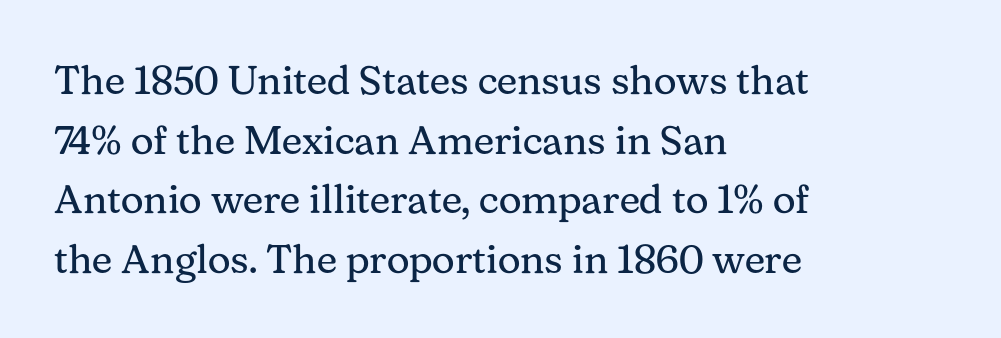
{"serif": "yes", "italic": "no", "bold": "no", "weight": "regular", "width": "normal", "stroke_contrast": "medium", "x_height": "medium", "monospaced": "no", "underline": "no", "align": "left", "line_spacing": "normal", "line_spacing_ratio": 1.49, "letter_spacing": "normal", "letter_spacing_em": 0.0, "glyph_px": 40}
